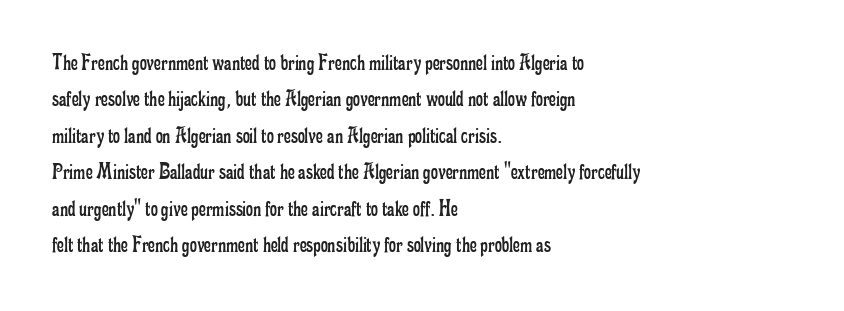
The image shows 24 px text type, upright; set left-aligned, normal line spacing (1.52x), normal letter spacing, not underlined.
